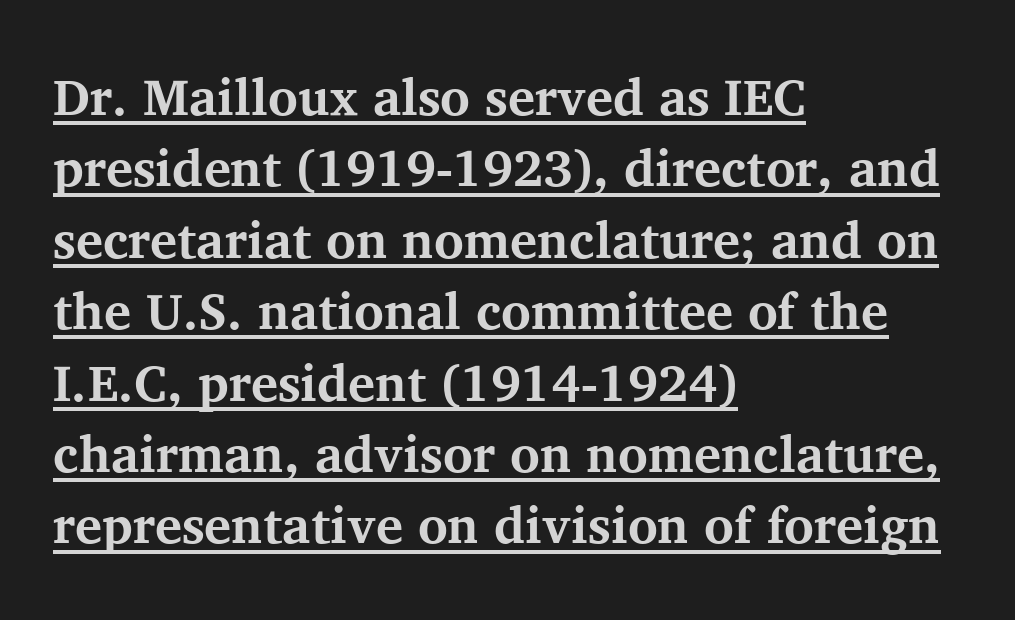
You could not count columns in this text — the font is proportionally spaced. The passage shown is underscored from start to finish. If you drew a ruler down the left edge, every line would touch it. Check where the strokes stop: tiny serifs finish them off. A typesetter would call this zero additional tracking. Upright lettering throughout.
